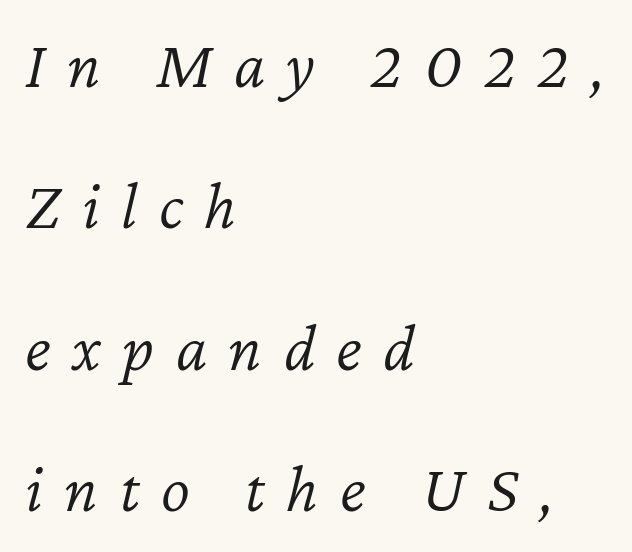
Q: Is the text bold? A: No.
Q: Is the text italic (slanted)? A: Yes, it leans right by about 12 degrees.
Q: Is the text underlined? A: No.
Q: How is the paragraph aligned? A: Left-aligned.
Q: Is the spacing between letters normal or unusually wide? A: Unusually wide.
Q: Is the spacing between lines tight, normal or loose? A: Loose.
Q: Width (condensed, normal, or wide)? A: Normal.
Q: Stroke contrast? A: Low.
Q: x-height? A: Medium.
Q: Monospaced? A: No.
